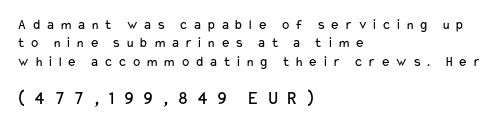
{"italic": "no", "bold": "no", "underline": "no", "align": "left", "line_spacing": "normal", "line_spacing_ratio": 1.31, "letter_spacing": "wide", "letter_spacing_em": 0.34, "larger_block": "second", "size_ratio": 1.43, "glyph_px": 20}
